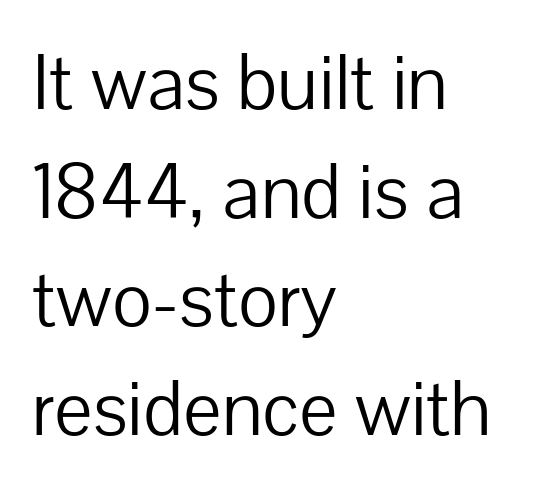
{"serif": "no", "italic": "no", "bold": "no", "weight": "light", "width": "normal", "stroke_contrast": "low", "x_height": "medium", "monospaced": "no", "underline": "no", "align": "left", "line_spacing": "normal", "line_spacing_ratio": 1.41, "letter_spacing": "normal", "letter_spacing_em": 0.0, "glyph_px": 77}
